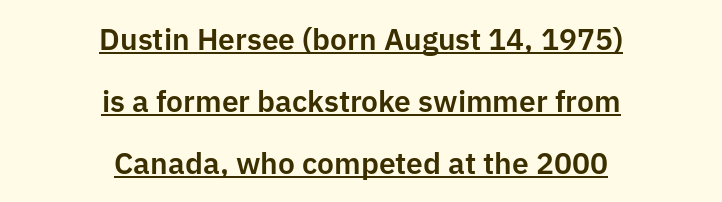
Q: Is the text italic (slanted)? A: No, it is upright.
Q: Is the typeface a serif or a sans-serif typeface? A: Sans-serif.
Q: Is the text underlined? A: Yes.
Q: How is the paragraph aligned? A: Centered.
Q: Is the spacing between letters normal or unusually wide? A: Normal.
Q: Is the spacing between lines tight, normal or loose? A: Loose.
Q: Width (condensed, normal, or wide)? A: Normal.
Q: Stroke contrast? A: Low.
Q: x-height? A: Medium.
Q: Monospaced? A: No.
